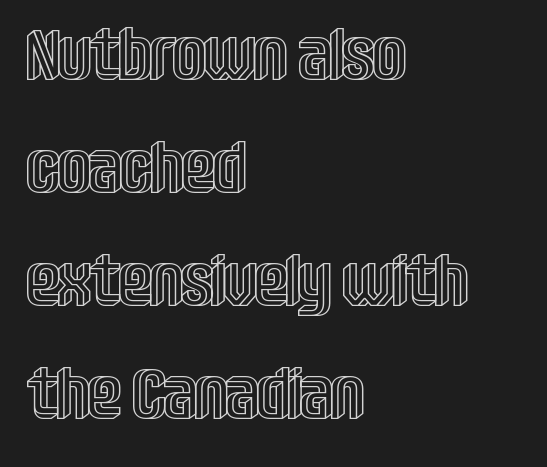
The image shows 72 px condensed type, upright; set left-aligned, normal line spacing (1.57x), normal letter spacing, not underlined; a large x-height.
